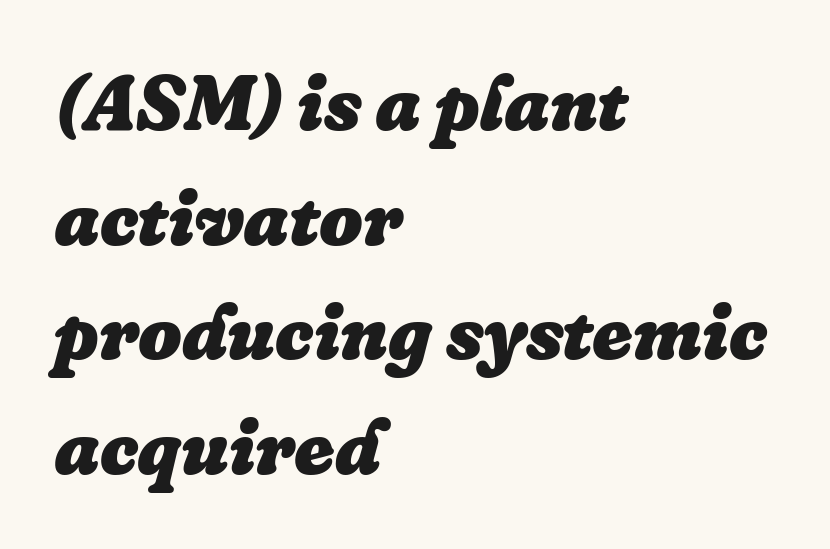
The image shows 77 px heavy type, italic (leaning right); set left-aligned, normal line spacing (1.49x), normal letter spacing, not underlined; low stroke contrast and a medium x-height.
